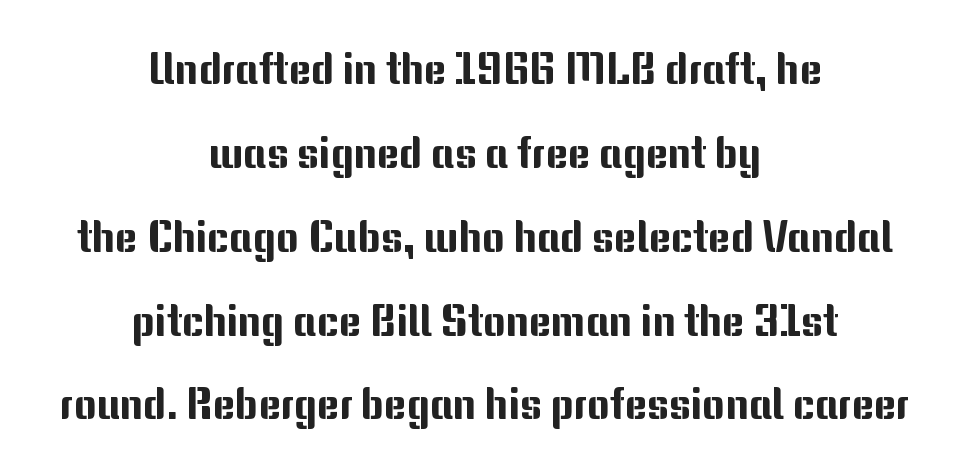
The image shows 43 px sans-serif type, upright; set centered, loose line spacing (1.95x), normal letter spacing, not underlined; medium stroke contrast and a medium x-height.
